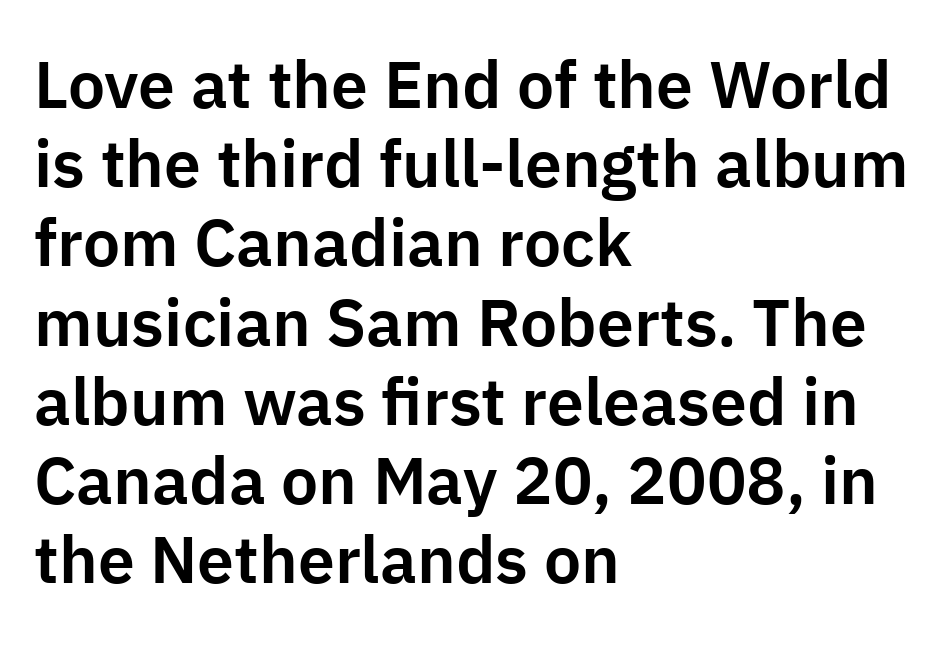
{"serif": "no", "italic": "no", "width": "normal", "stroke_contrast": "low", "x_height": "medium", "monospaced": "no", "underline": "no", "align": "left", "line_spacing_ratio": 1.2, "letter_spacing": "normal", "letter_spacing_em": 0.0, "glyph_px": 66}
